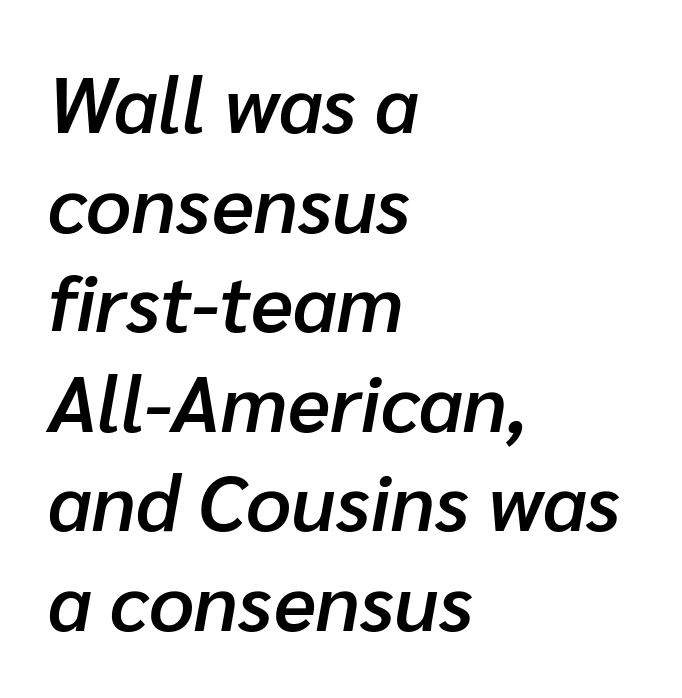
The letters advance in unequal steps, a hallmark of proportional type. A typesetter would call this leading conventional body-copy spacing. Emphasis by weight is partial: semibold. If you drew a line through each stem, it would be angled.
